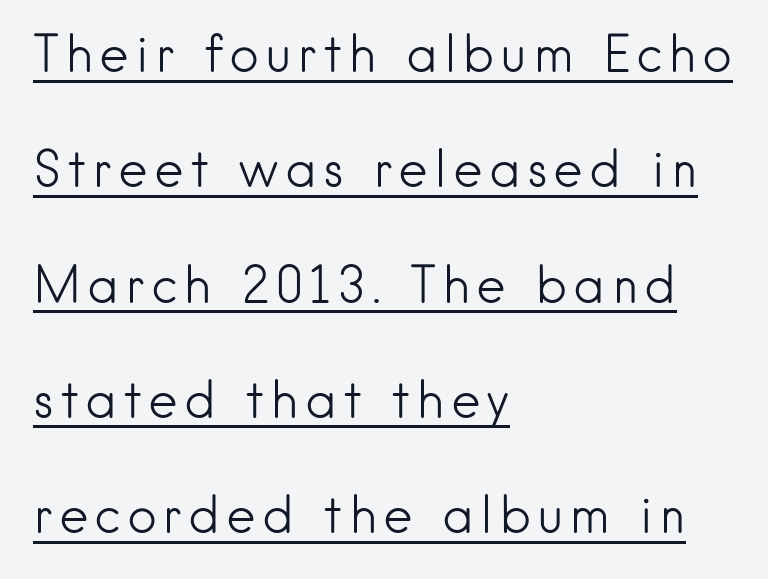
Q: Is the text bold? A: No.
Q: Is the text italic (slanted)? A: No, it is upright.
Q: Is the typeface a serif or a sans-serif typeface? A: Sans-serif.
Q: Is the text underlined? A: Yes.
Q: How is the paragraph aligned? A: Left-aligned.
Q: Is the spacing between lines tight, normal or loose? A: Loose.
Q: Width (condensed, normal, or wide)? A: Normal.
Q: Stroke contrast? A: Low.
Q: x-height? A: Small.
Q: Monospaced? A: No.
